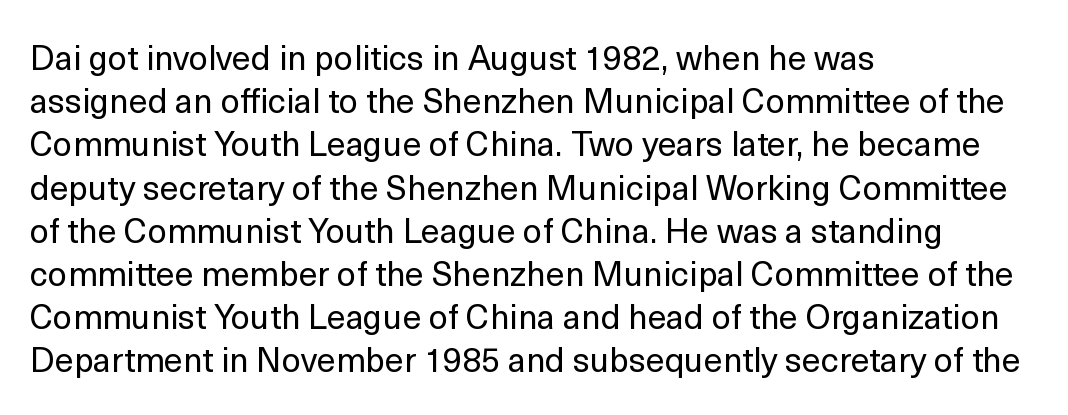
The image shows 34 px regular-weight sans-serif type, upright; set left-aligned, normal line spacing (1.27x), normal letter spacing, not underlined; a medium x-height.
